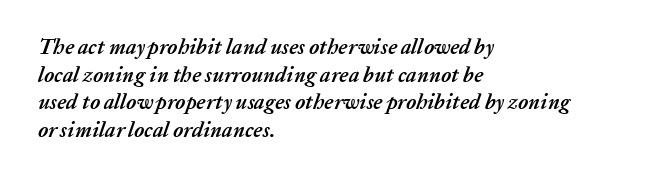
How are the letters spaced? Ordinarily, with no added tracking. These lines sit exactly where default settings would place them. Is the type slanted? Yes — the strokes lean at a clear angle. Typeset ragged right — the left edge is the straight one. Is the type bold? Yes — the strokes are clearly thick and heavy. The words here are not underlined.
